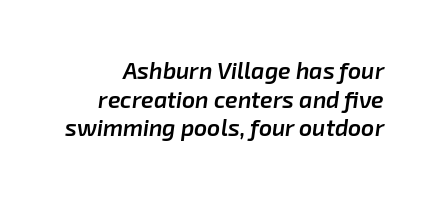
{"italic": "yes", "lean": "right", "slant_degrees": 8, "bold": "semi", "underline": "no", "line_spacing_ratio": 1.24, "letter_spacing": "normal", "letter_spacing_em": 0.0, "glyph_px": 23}
